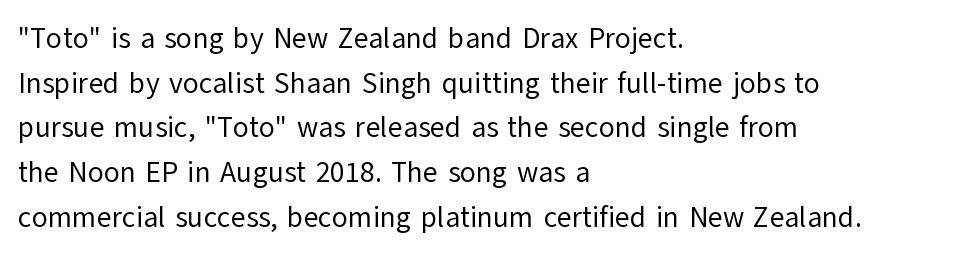
Q: Is the text bold? A: No.
Q: Is the text italic (slanted)? A: No, it is upright.
Q: Is the typeface a serif or a sans-serif typeface? A: Sans-serif.
Q: Is the text underlined? A: No.
Q: How is the paragraph aligned? A: Left-aligned.
Q: Is the spacing between letters normal or unusually wide? A: Normal.
Q: Is the spacing between lines tight, normal or loose? A: Normal.
Q: Width (condensed, normal, or wide)? A: Normal.
Q: Stroke contrast? A: Low.
Q: x-height? A: Medium.
Q: Monospaced? A: No.
